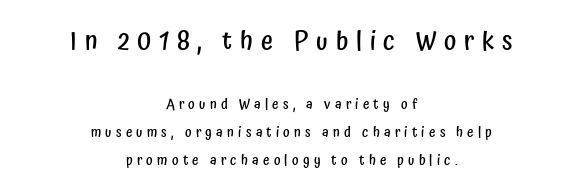
{"italic": "no", "bold": "semi", "underline": "no", "align": "center", "line_spacing": "loose", "line_spacing_ratio": 2.01, "letter_spacing": "wide", "letter_spacing_em": 0.3, "larger_block": "first", "size_ratio": 1.86, "glyph_px": 26}
